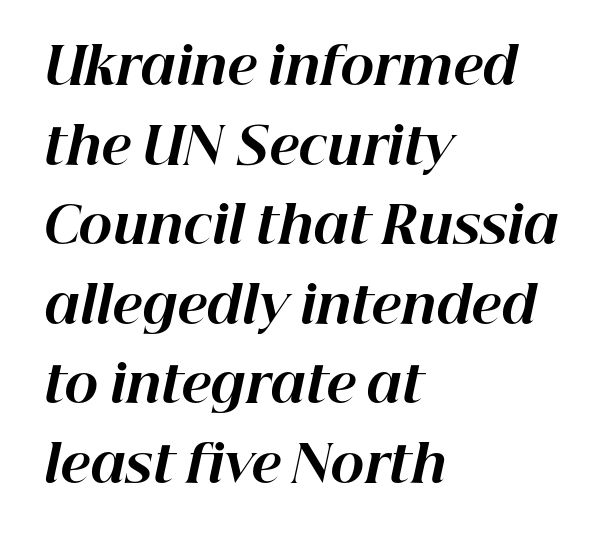
{"italic": "yes", "lean": "right", "slant_degrees": 12, "bold": "yes", "weight": "bold", "width": "normal", "stroke_contrast": "high", "x_height": "medium", "monospaced": "no", "underline": "no", "align": "left", "line_spacing": "normal", "line_spacing_ratio": 1.56, "letter_spacing": "normal", "letter_spacing_em": 0.0, "glyph_px": 51}
